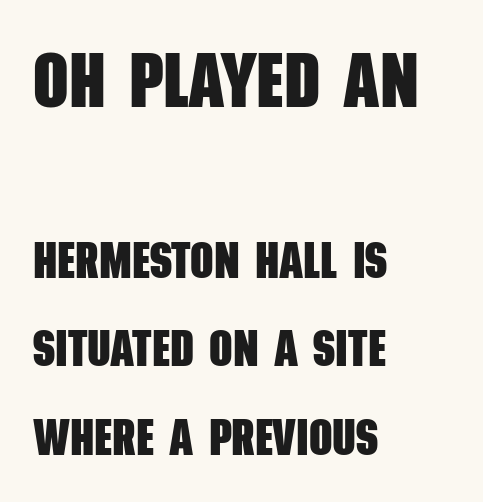
The image shows 77 px heavy, condensed sans-serif type; set left-aligned, line spacing 1.74x, normal letter spacing, not underlined; the first (top) block is 1.51x larger; low stroke contrast and a large x-height.
